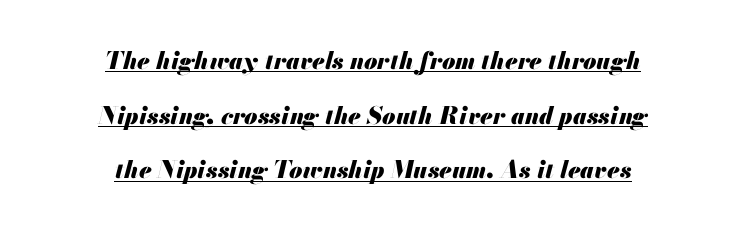
The image shows 24 px bold type, italic (leaning right); set centered, loose line spacing (2.28x), normal letter spacing, underlined.
